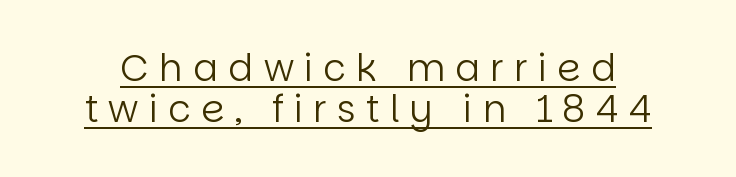
Q: Is the text bold? A: No.
Q: Is the text italic (slanted)? A: No, it is upright.
Q: Is the typeface a serif or a sans-serif typeface? A: Sans-serif.
Q: Is the text underlined? A: Yes.
Q: Is the spacing between letters normal or unusually wide? A: Unusually wide.
Q: Is the spacing between lines tight, normal or loose? A: Tight.
Q: Width (condensed, normal, or wide)? A: Normal.
Q: Stroke contrast? A: Low.
Q: x-height? A: Large.
Q: Monospaced? A: No.
